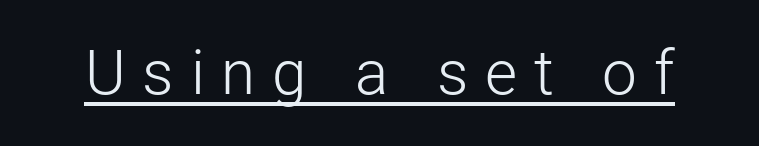
Q: Is the text bold? A: No.
Q: Is the text italic (slanted)? A: No, it is upright.
Q: Is the typeface a serif or a sans-serif typeface? A: Sans-serif.
Q: Is the text underlined? A: Yes.
Q: Is the spacing between letters normal or unusually wide? A: Unusually wide.
Q: Width (condensed, normal, or wide)? A: Normal.
Q: Stroke contrast? A: Low.
Q: x-height? A: Medium.
Q: Monospaced? A: No.
